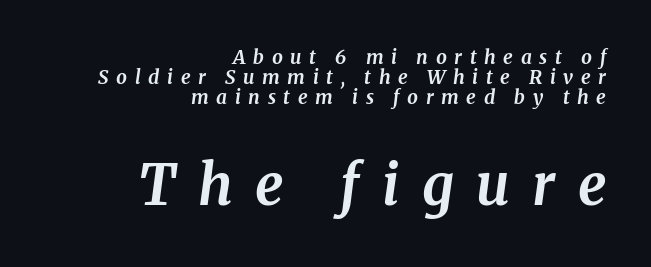
Q: Is the text bold? A: Yes.
Q: Is the text italic (slanted)? A: Yes, it leans right by about 8 degrees.
Q: Is the typeface a serif or a sans-serif typeface? A: Serif.
Q: Is the text underlined? A: No.
Q: How is the paragraph aligned? A: Right-aligned.
Q: Is the spacing between letters normal or unusually wide? A: Unusually wide.
Q: Is the spacing between lines tight, normal or loose? A: Tight.
Q: Which block of text is set in a larger size, the first (top) or the second (bottom)? A: The second (bottom) one.
Q: Width (condensed, normal, or wide)? A: Normal.
Q: Stroke contrast? A: Medium.
Q: x-height? A: Medium.
Q: Monospaced? A: No.
